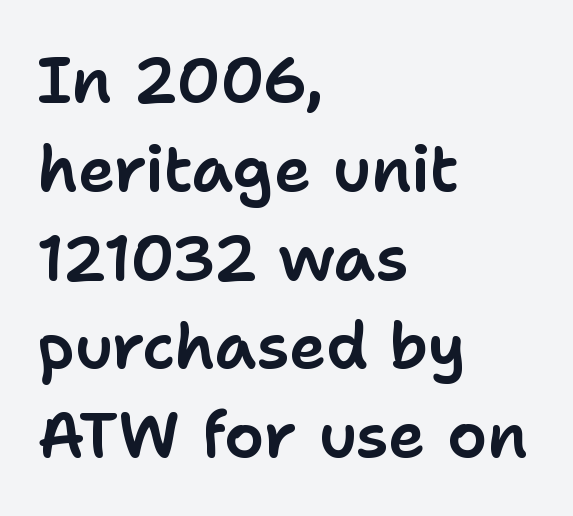
The image shows 63 px sans-serif type, upright; set left-aligned, normal line spacing (1.41x), normal letter spacing, not underlined; low stroke contrast and a medium x-height.
